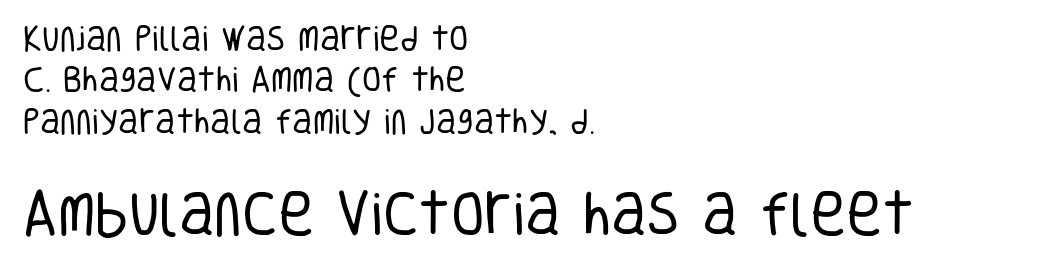
{"serif": "no", "italic": "no", "bold": "no", "weight": "regular", "width": "condensed", "stroke_contrast": "low", "x_height": "large", "monospaced": "no", "underline": "no", "align": "left", "line_spacing": "normal", "line_spacing_ratio": 1.48, "letter_spacing": "normal", "letter_spacing_em": 0.0, "larger_block": "second", "size_ratio": 1.75, "glyph_px": 49}
